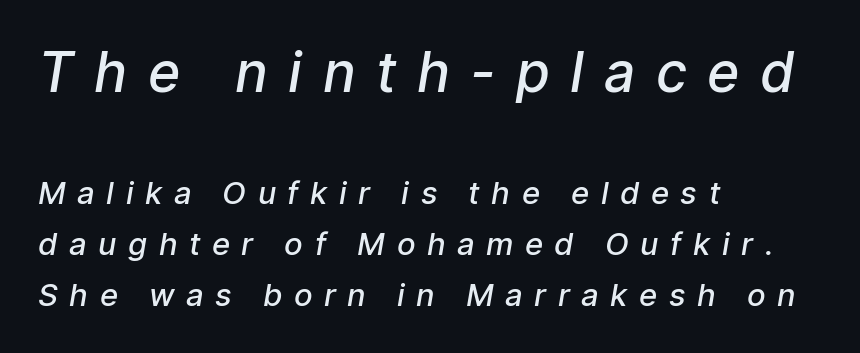
Q: Is the text bold? A: Semi-bold.
Q: Is the typeface a serif or a sans-serif typeface? A: Sans-serif.
Q: Is the text underlined? A: No.
Q: How is the paragraph aligned? A: Left-aligned.
Q: Is the spacing between letters normal or unusually wide? A: Unusually wide.
Q: Is the spacing between lines tight, normal or loose? A: Normal.
Q: Which block of text is set in a larger size, the first (top) or the second (bottom)? A: The first (top) one.
Q: Width (condensed, normal, or wide)? A: Normal.
Q: Stroke contrast? A: Low.
Q: x-height? A: Medium.
Q: Monospaced? A: No.
